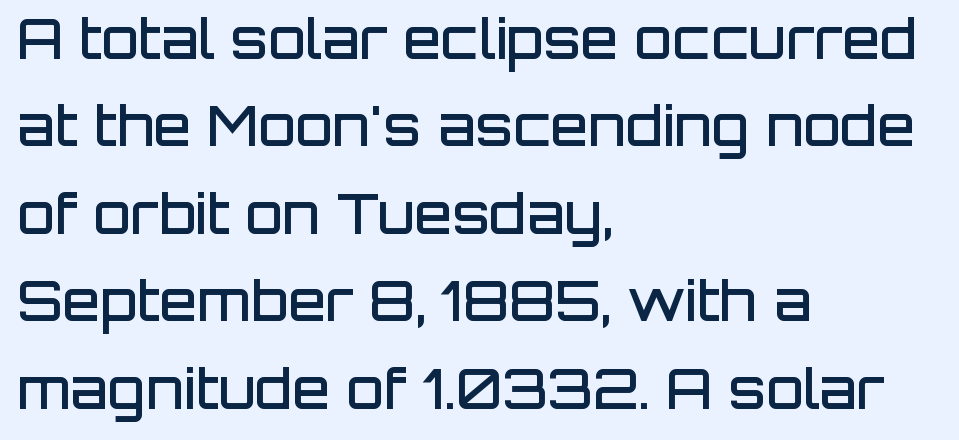
Q: Is the text bold? A: Semi-bold.
Q: Is the text italic (slanted)? A: No, it is upright.
Q: Is the typeface a serif or a sans-serif typeface? A: Sans-serif.
Q: Is the text underlined? A: No.
Q: How is the paragraph aligned? A: Left-aligned.
Q: Is the spacing between letters normal or unusually wide? A: Normal.
Q: Is the spacing between lines tight, normal or loose? A: Normal.
Q: Width (condensed, normal, or wide)? A: Normal.
Q: Stroke contrast? A: Low.
Q: x-height? A: Large.
Q: Monospaced? A: No.
